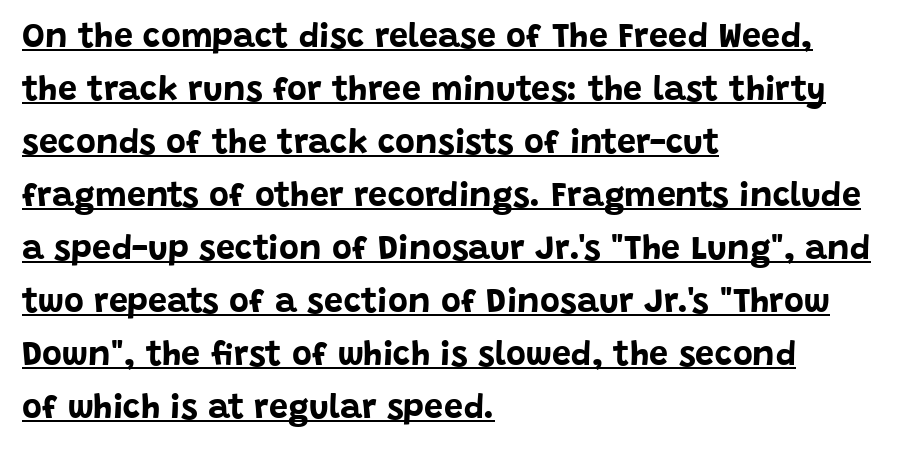
{"serif": "no", "italic": "no", "bold": "yes", "weight": "bold", "width": "normal", "stroke_contrast": "low", "x_height": "large", "monospaced": "no", "underline": "yes", "align": "left", "line_spacing": "normal", "line_spacing_ratio": 1.56, "letter_spacing": "normal", "letter_spacing_em": 0.0, "glyph_px": 34}
